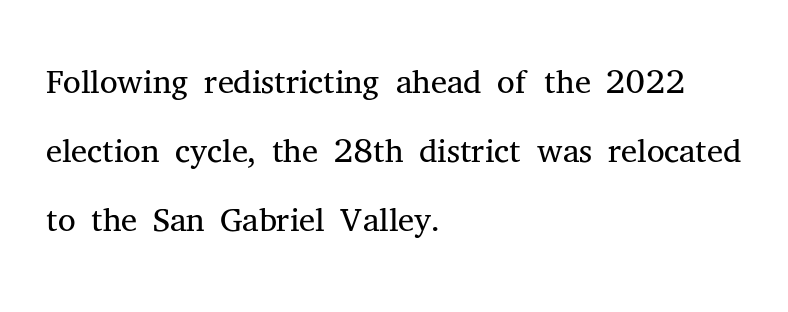
{"serif": "yes", "italic": "no", "bold": "no", "weight": "light", "width": "normal", "stroke_contrast": "medium", "x_height": "medium", "monospaced": "no", "underline": "no", "align": "left", "line_spacing": "normal", "line_spacing_ratio": 1.38, "letter_spacing": "normal", "letter_spacing_em": 0.0, "glyph_px": 50}
